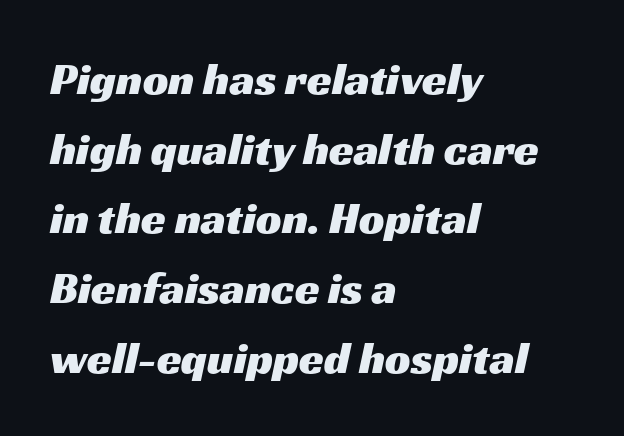
Q: Is the typeface a serif or a sans-serif typeface? A: Sans-serif.
Q: Is the text underlined? A: No.
Q: How is the paragraph aligned? A: Left-aligned.
Q: Is the spacing between letters normal or unusually wide? A: Normal.
Q: Is the spacing between lines tight, normal or loose? A: Normal.
Q: Width (condensed, normal, or wide)? A: Wide.
Q: Stroke contrast? A: Medium.
Q: x-height? A: Medium.
Q: Monospaced? A: No.
